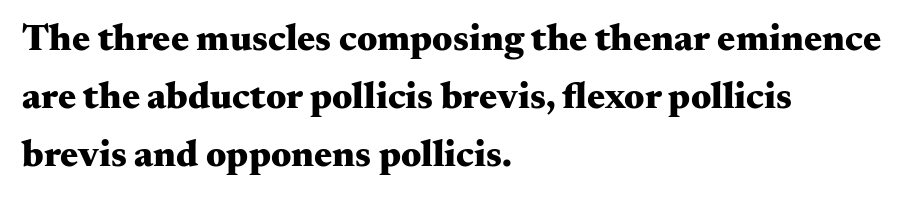
Layout note: lines flush left. Looks like regular typesetting: each glyph gets only the width it needs. How are the letters spaced? Ordinarily, with no added tracking. Descenders hang freely into open space. The type sits square on the baseline with zero lean. The designer went with a serif here, giving each stem small feet.
